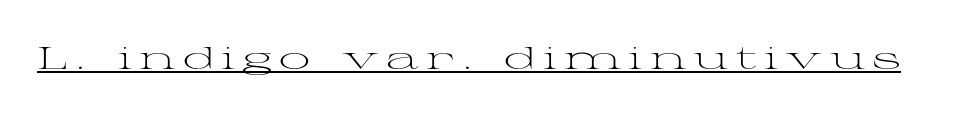
The letters look calm and open, with moderate or lighter stems. If you drew a line through each stem, it would be perfectly vertical. This sample has the flowing, uneven cadence of proportional lettering. Stroke terminals: seriffed. There is plenty of visible air inserted between adjacent glyphs.
